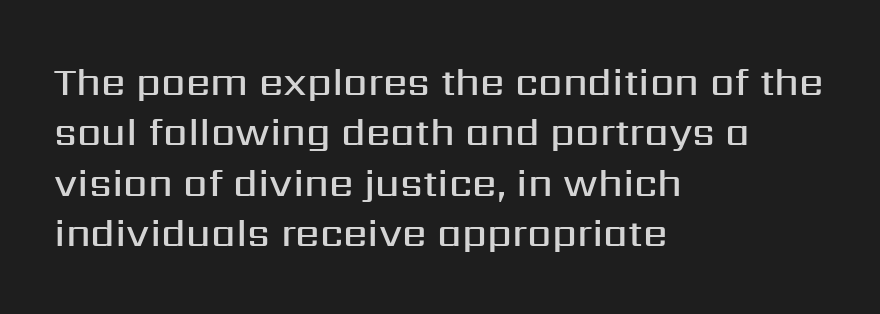
The image shows 39 px semibold sans-serif type, upright; set left-aligned, normal line spacing (1.29x), normal letter spacing, not underlined; medium stroke contrast and a medium x-height.
